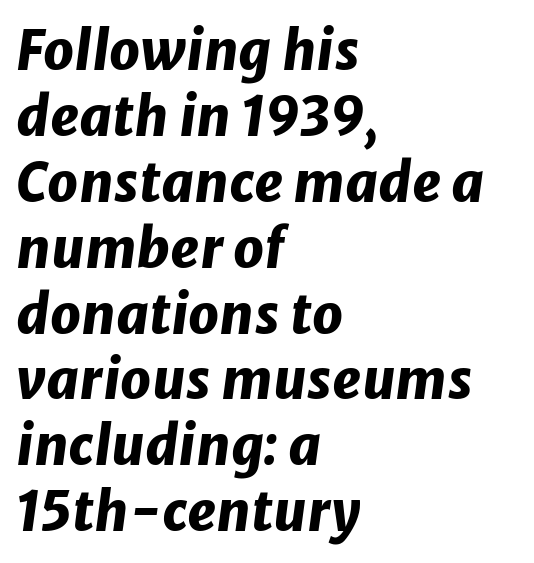
{"italic": "yes", "lean": "right", "slant_degrees": 8, "bold": "yes", "weight": "heavy", "width": "normal", "stroke_contrast": "low", "x_height": "medium", "monospaced": "no", "underline": "no", "align": "left", "line_spacing_ratio": 1.22, "letter_spacing": "normal", "letter_spacing_em": 0.0, "glyph_px": 54}
